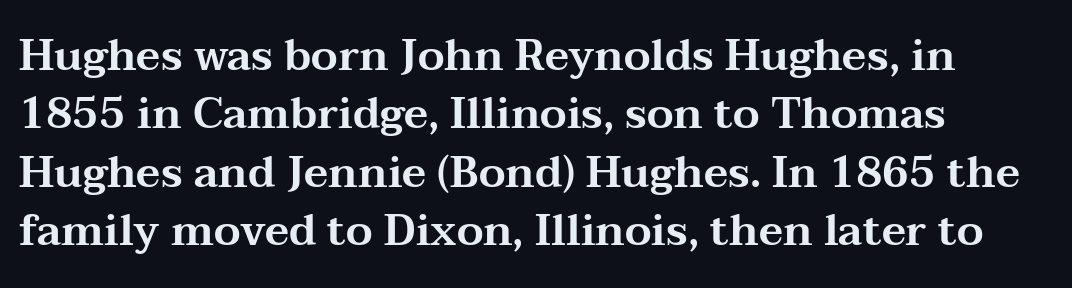
Is this a sans? No — the strokes have serifs. Quick note: not italic, upright. Looks like regular typesetting: each glyph gets only the width it needs. Tracking here is standard; glyphs follow each other at the usual distance. A normal amount of white space separates one row of letters from the next.
